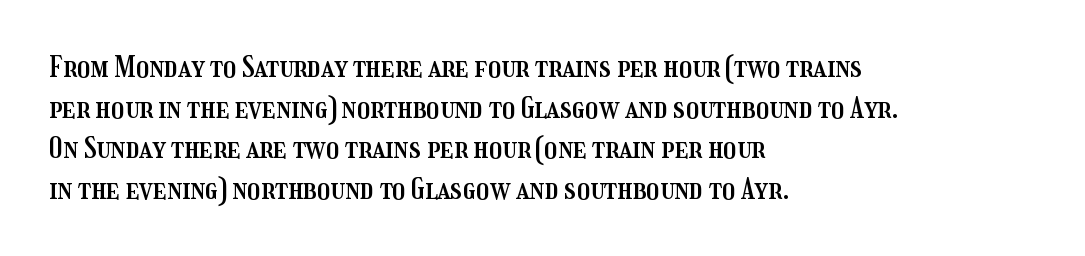
The image shows 29 px condensed type, upright; set left-aligned, normal line spacing (1.4x), normal letter spacing, not underlined; medium stroke contrast and a medium x-height.
